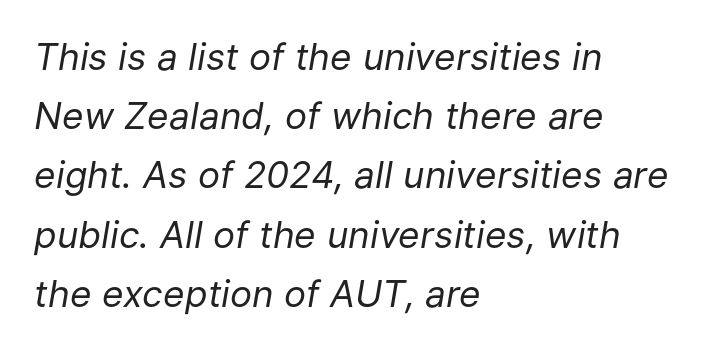
{"italic": "yes", "lean": "right", "slant_degrees": 9, "bold": "no", "weight": "regular", "width": "normal", "stroke_contrast": "low", "x_height": "medium", "monospaced": "no", "underline": "no", "align": "left", "line_spacing": "normal", "line_spacing_ratio": 1.6, "letter_spacing": "normal", "letter_spacing_em": 0.0, "glyph_px": 37}
